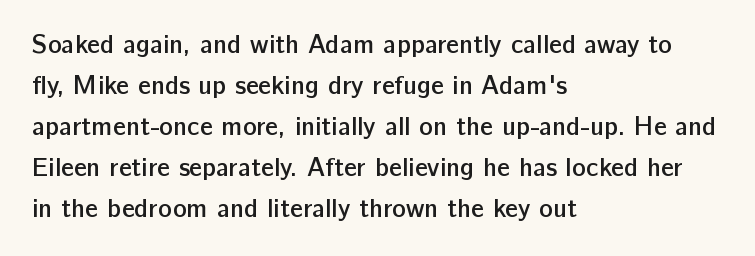
{"italic": "no", "bold": "semi", "underline": "no", "align": "left", "line_spacing": "normal", "line_spacing_ratio": 1.58, "letter_spacing": "normal", "letter_spacing_em": 0.0, "glyph_px": 26}
